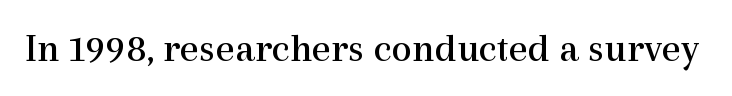
No italicization has been applied; the sample stays upright. Heaviness? Minimal to ordinary, like unemphasized prose. Anything drawn beneath the words? Only blank space. The face used here is rendered with its standard letterfit. A typesetter would call this proportional, since set widths differ per character. The text was rendered using a seriffed face with decorative stroke endings.
